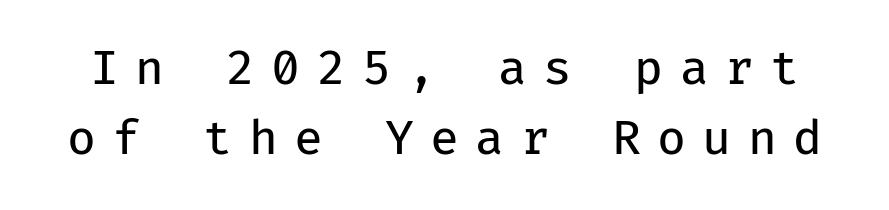
If you drew a line through each stem, it would be perfectly vertical. The rendering uses typewriter-style spacing with identical character cells. Honestly, the letter spacing is so wide it's the main thing you notice. This is not heavy type; no bold has been used. Honestly, the row spacing looks completely unremarkable. Serif or sans? Sans — the stroke terminals are bare.
